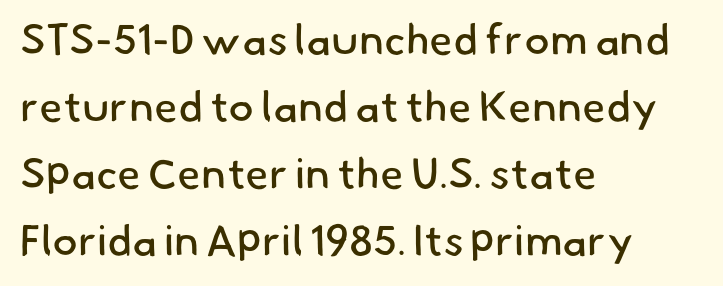
The image shows 43 px regular-weight sans-serif type; set left-aligned, normal line spacing (1.56x), normal letter spacing, not underlined; low stroke contrast and a small x-height.
